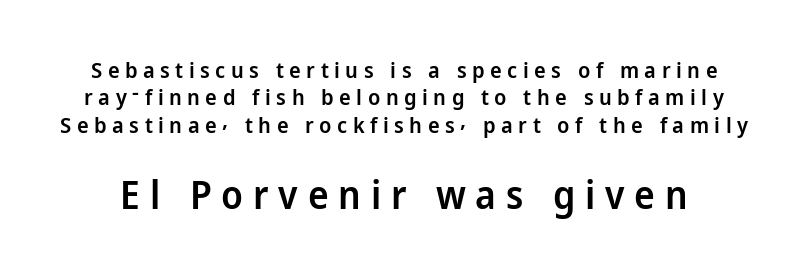
Weight: semibold (demi). Ascenders rise straight up at ninety degrees. The designer went with a sans here, leaving each stem footless. Varying glyph widths throughout — classic text-font behaviour.
